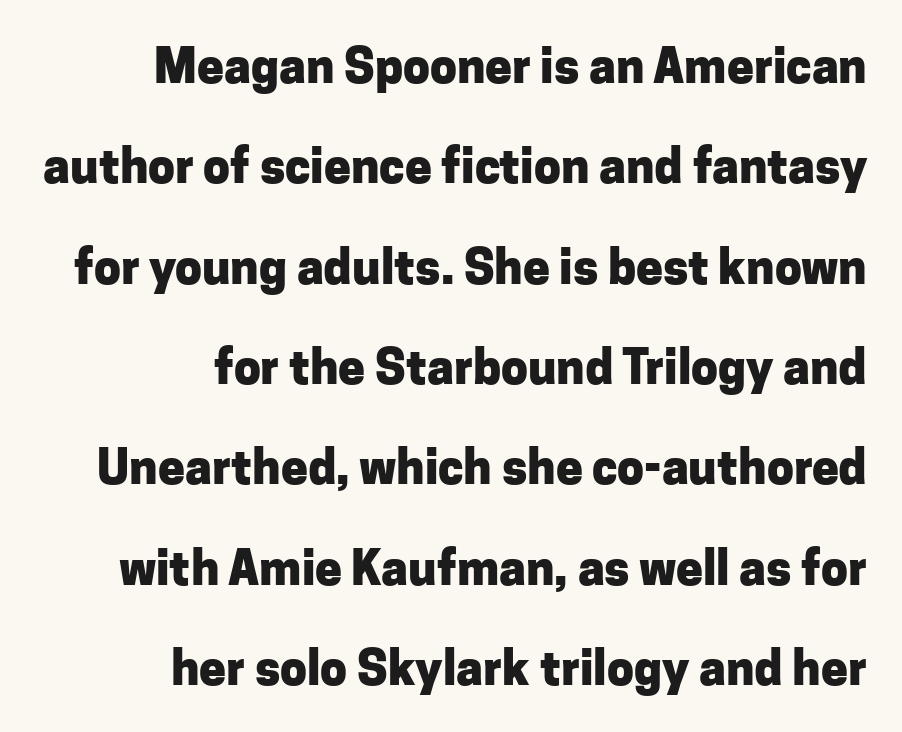
The image shows 48 px heavy sans-serif type, upright; set right-aligned, loose line spacing (2.09x), normal letter spacing, not underlined; low stroke contrast and a medium x-height.
